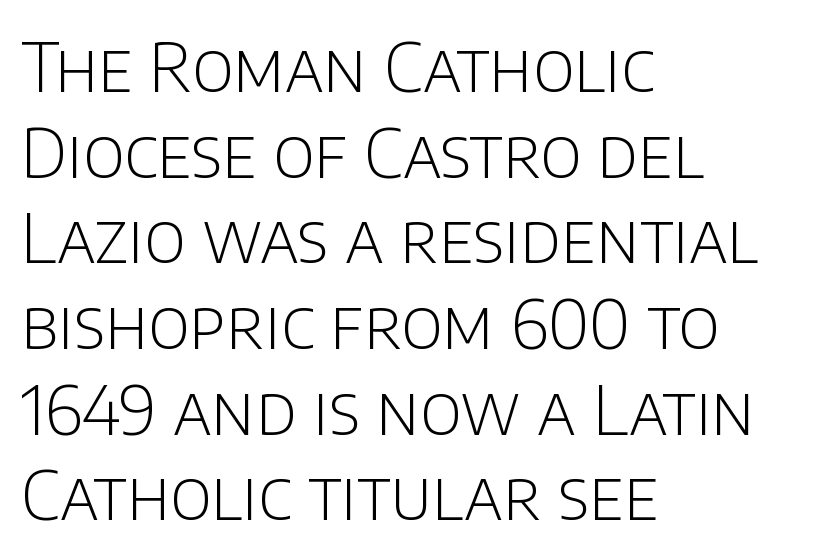
The letters sit at their default tracking, neither squeezed nor spread. This is roman type, the default non-slanted kind. The face used here is a sans, in the tradition of grotesques and geometrics. Think of a printed novel: that variable character pitch is what you see here. The rows are spaced the way most documents space them. No chunkiness to these letters — they're not bold.
